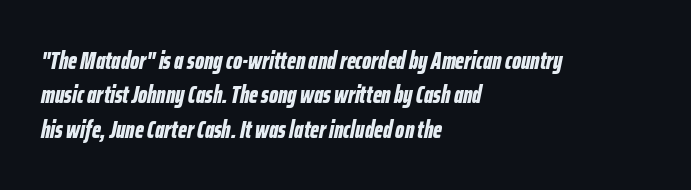
The image shows 24 px bold type, italic (leaning right); set left-aligned, normal line spacing (1.43x), normal letter spacing, not underlined.
